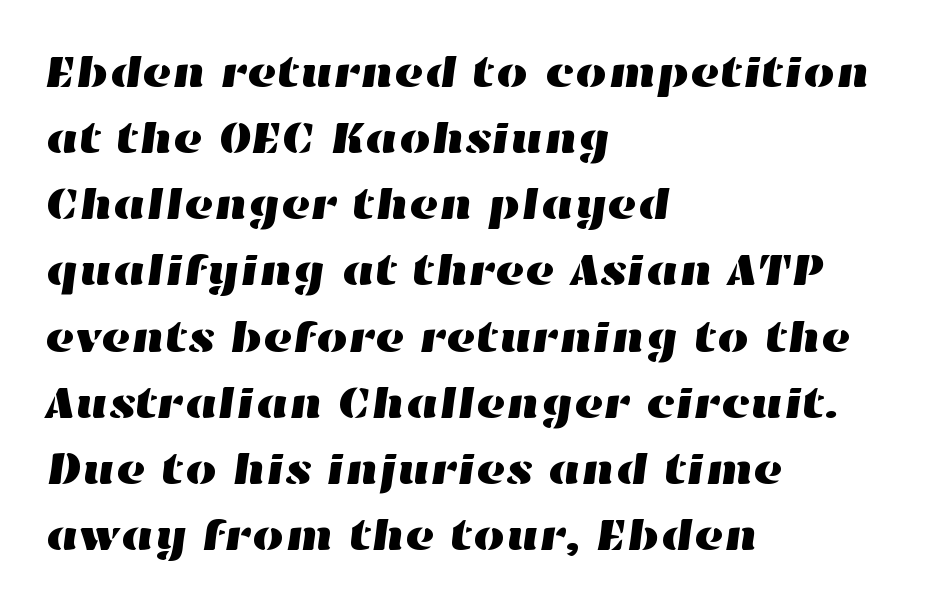
{"width": "wide", "stroke_contrast": "high", "x_height": "medium", "monospaced": "no", "underline": "no", "align": "left", "line_spacing": "normal", "line_spacing_ratio": 1.47, "letter_spacing": "normal", "letter_spacing_em": 0.0, "glyph_px": 45}
